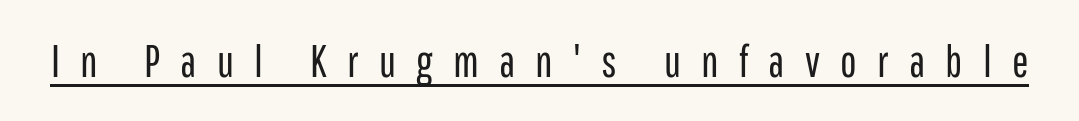
{"serif": "no", "italic": "no", "bold": "no", "weight": "regular", "width": "condensed", "stroke_contrast": "low", "x_height": "medium", "monospaced": "no", "underline": "yes", "letter_spacing": "wide", "letter_spacing_em": 0.46, "glyph_px": 44}
